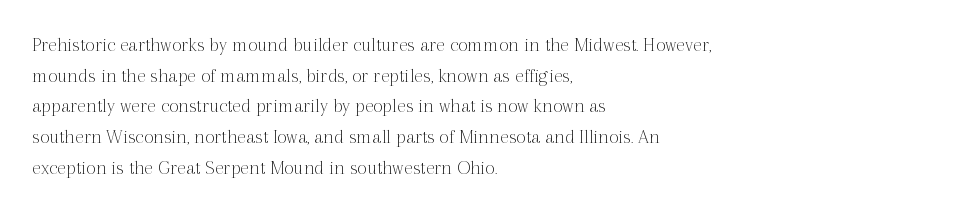
The image shows 21 px text type, upright; set left-aligned, normal line spacing (1.46x), normal letter spacing, not underlined.
